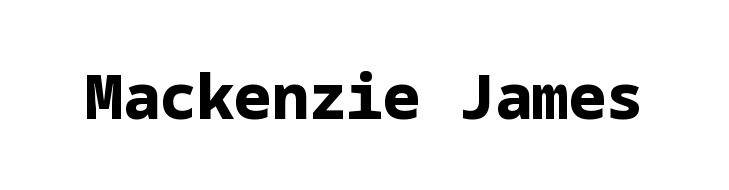
The string is rendered with underlining switched off. These lines carry a lot of weight — the face is fully bold. Is the letter spacing exaggerated? No — it looks like the ordinary default. It's the straight-up-and-down kind of type. Look at the bottom of the vertical strokes: they stop flat, with no serifs.
